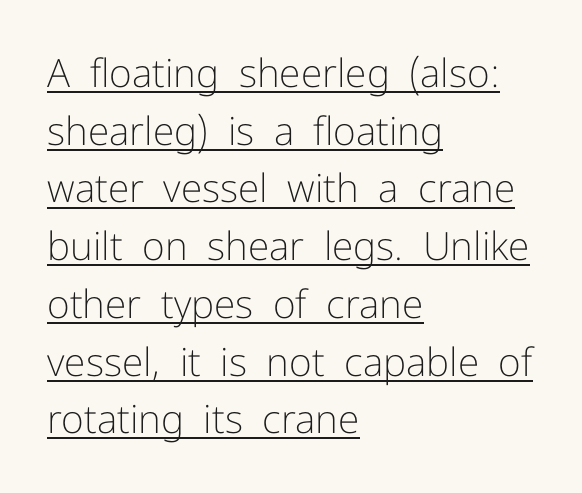
Q: Is the text bold? A: No.
Q: Is the text italic (slanted)? A: No, it is upright.
Q: Is the typeface a serif or a sans-serif typeface? A: Sans-serif.
Q: Is the text underlined? A: Yes.
Q: How is the paragraph aligned? A: Left-aligned.
Q: Is the spacing between letters normal or unusually wide? A: Normal.
Q: Is the spacing between lines tight, normal or loose? A: Normal.
Q: Width (condensed, normal, or wide)? A: Normal.
Q: Stroke contrast? A: Low.
Q: x-height? A: Medium.
Q: Monospaced? A: No.
